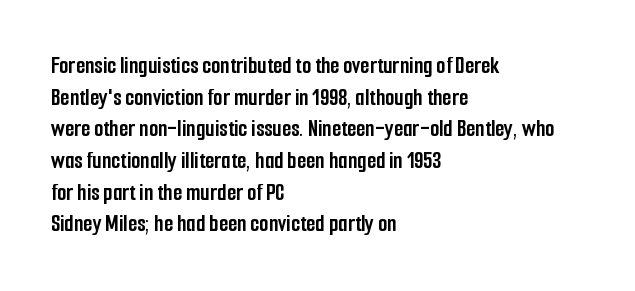
{"italic": "no", "bold": "yes", "underline": "no", "align": "left", "line_spacing": "normal", "line_spacing_ratio": 1.32, "letter_spacing": "normal", "letter_spacing_em": 0.0, "glyph_px": 24}
